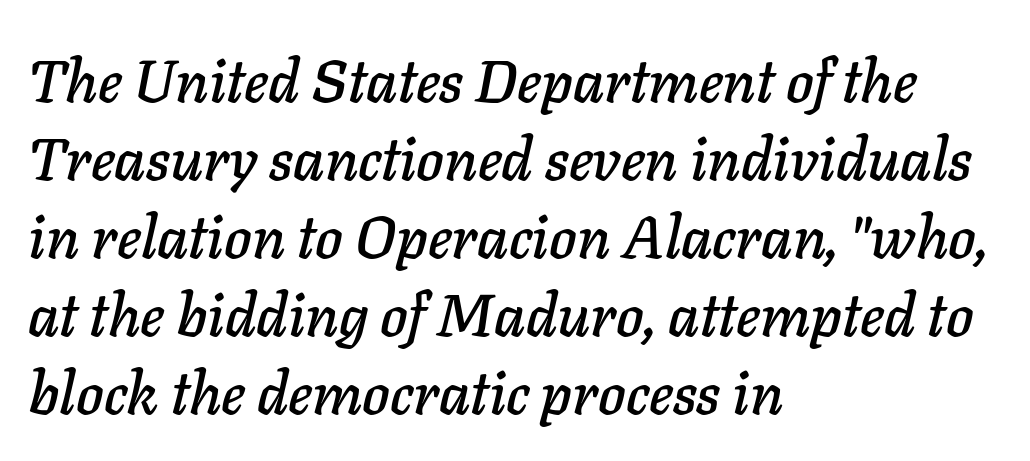
Q: Is the text italic (slanted)? A: Yes, it leans right by about 11 degrees.
Q: Is the text underlined? A: No.
Q: How is the paragraph aligned? A: Left-aligned.
Q: Is the spacing between letters normal or unusually wide? A: Normal.
Q: Is the spacing between lines tight, normal or loose? A: Normal.
Q: Width (condensed, normal, or wide)? A: Normal.
Q: Stroke contrast? A: Low.
Q: x-height? A: Medium.
Q: Monospaced? A: No.
